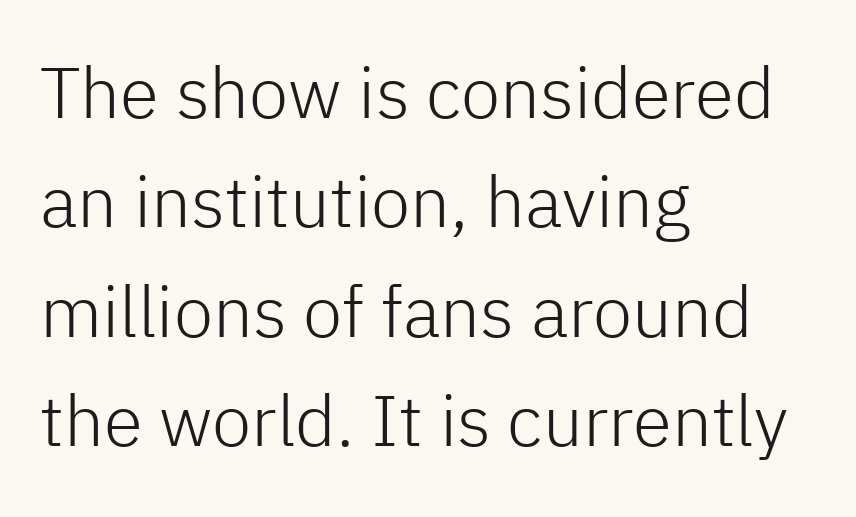
Q: Is the text bold? A: No.
Q: Is the text italic (slanted)? A: No, it is upright.
Q: Is the typeface a serif or a sans-serif typeface? A: Sans-serif.
Q: Is the text underlined? A: No.
Q: How is the paragraph aligned? A: Left-aligned.
Q: Is the spacing between letters normal or unusually wide? A: Normal.
Q: Is the spacing between lines tight, normal or loose? A: Normal.
Q: Width (condensed, normal, or wide)? A: Normal.
Q: Stroke contrast? A: Low.
Q: x-height? A: Medium.
Q: Monospaced? A: No.
